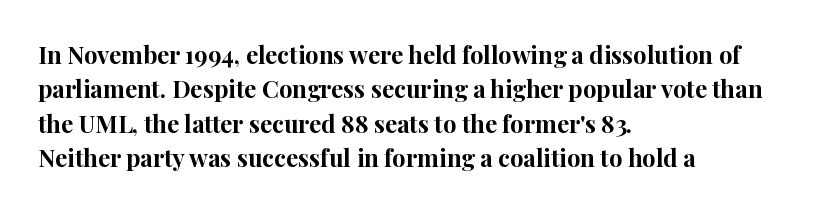
The passage shown is emphatically bold. The space directly below the letters is spotless. Italic? Not at all — the glyphs are vertical. The block of text has a typical density, with ordinary space between rows.
